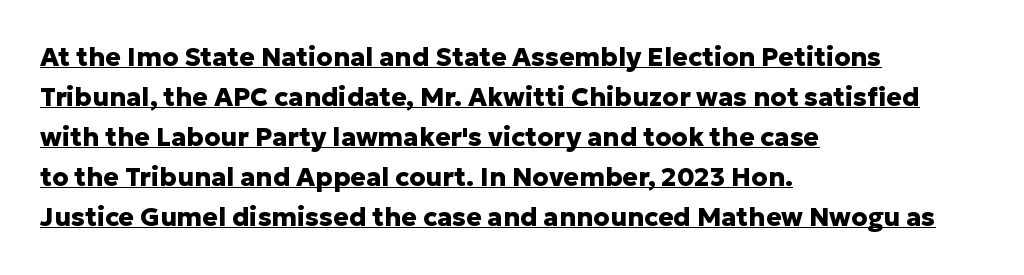
Spacing between characters is what you'd get straight out of the box. Typeset ragged right — the left edge is the straight one. This block has exactly the height ordinary leading produces. The glyphs have the mass of a bold cut. Honestly, the underline is the first thing you notice here.
